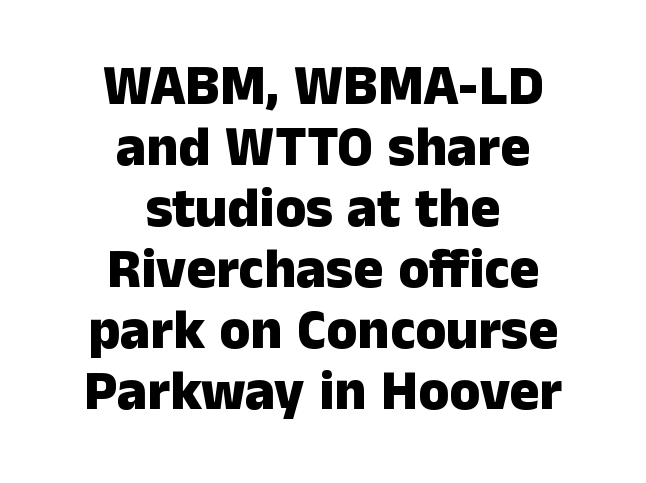
{"serif": "no", "italic": "no", "bold": "yes", "weight": "heavy", "width": "normal", "stroke_contrast": "low", "x_height": "medium", "monospaced": "no", "underline": "no", "align": "center", "line_spacing": "tight", "line_spacing_ratio": 1.09, "letter_spacing": "normal", "letter_spacing_em": 0.0, "glyph_px": 56}
